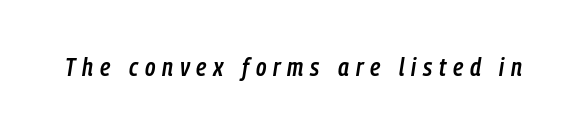
{"italic": "yes", "lean": "right", "slant_degrees": 9, "bold": "semi", "underline": "no", "letter_spacing": "wide", "letter_spacing_em": 0.27, "glyph_px": 25}
